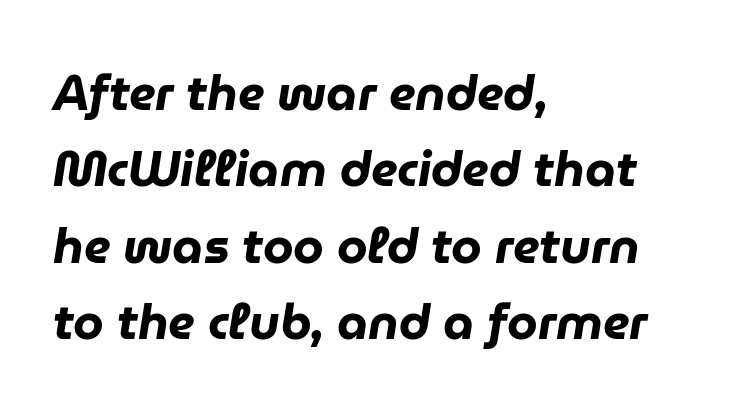
Q: Is the text bold? A: Yes.
Q: Is the text italic (slanted)? A: Yes, it leans right by about 9 degrees.
Q: Is the text underlined? A: No.
Q: How is the paragraph aligned? A: Left-aligned.
Q: Is the spacing between letters normal or unusually wide? A: Normal.
Q: Is the spacing between lines tight, normal or loose? A: Normal.
Q: Width (condensed, normal, or wide)? A: Normal.
Q: Stroke contrast? A: Low.
Q: x-height? A: Medium.
Q: Monospaced? A: No.
